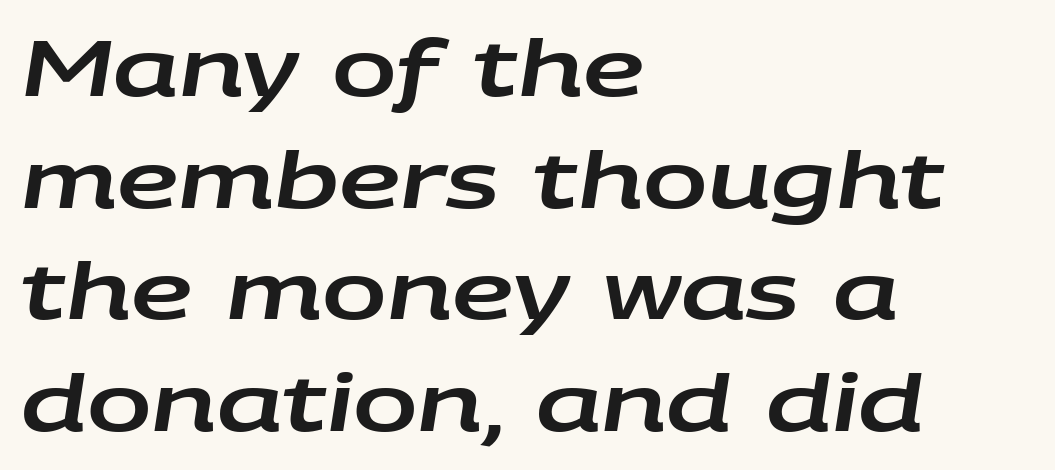
Does the copy run flush right? No — it runs flush left. Spacing between characters is what you'd get straight out of the box. These lines sit exactly where default settings would place them. The lettering tilts uniformly, giving the passage an italic look.
